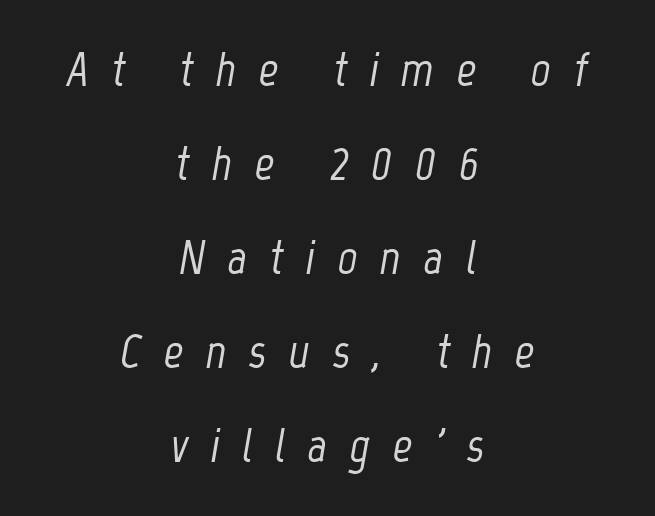
{"italic": "yes", "lean": "right", "slant_degrees": 12, "width": "condensed", "stroke_contrast": "low", "x_height": "medium", "monospaced": "no", "underline": "no", "align": "center", "line_spacing": "loose", "line_spacing_ratio": 1.96, "letter_spacing": "wide", "letter_spacing_em": 0.47, "glyph_px": 48}
